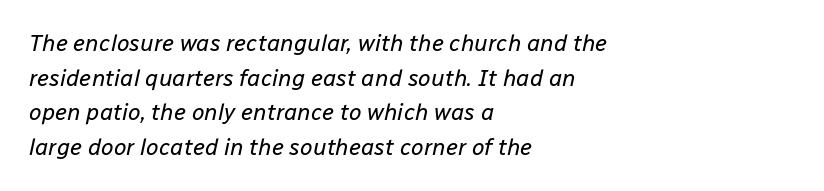
The image shows 23 px text type, italic (leaning right); set left-aligned, normal line spacing (1.51x), normal letter spacing, not underlined.
